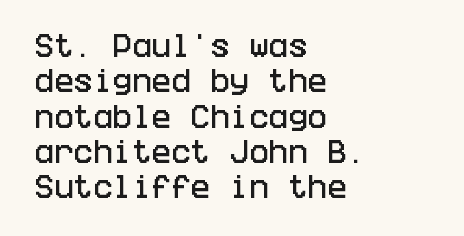
{"italic": "no", "underline": "no", "align": "left", "line_spacing": "normal", "line_spacing_ratio": 1.36, "letter_spacing": "normal", "letter_spacing_em": 0.0, "glyph_px": 26}
